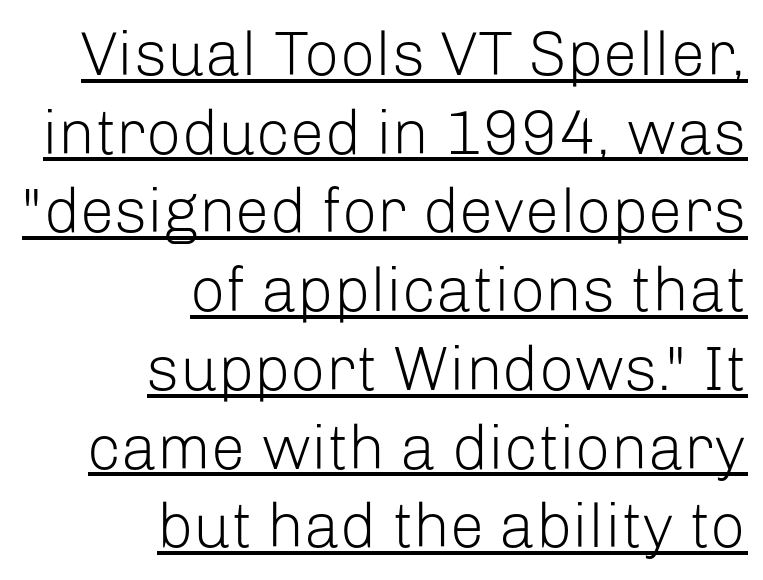
The typography opts for an upright posture over an oblique one. Characters follow at the spacing the type designer built in. Successive baselines arrive at the customary interval. Typographically, this falls in the sans-serif category. Is there an underline? Yes — a line sits under the letters. Summary of weight: not heavy and not bold.
